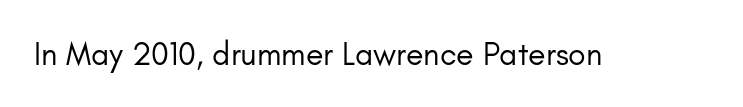
The typeface chosen for these lines omits serifs. The specimen reads as upright at a glance. Note the varied advance widths — an 'i' is clearly narrower than an 'm'. Tracking here is standard; glyphs follow each other at the usual distance. A bare baseline throughout the passage. The strokes are not fattened; the text isn't bold.
